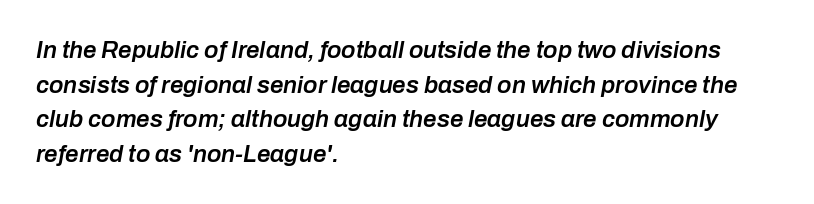
{"italic": "yes", "lean": "right", "slant_degrees": 10, "bold": "semi", "underline": "no", "align": "left", "line_spacing": "normal", "line_spacing_ratio": 1.44, "letter_spacing": "normal", "letter_spacing_em": 0.0, "glyph_px": 24}
